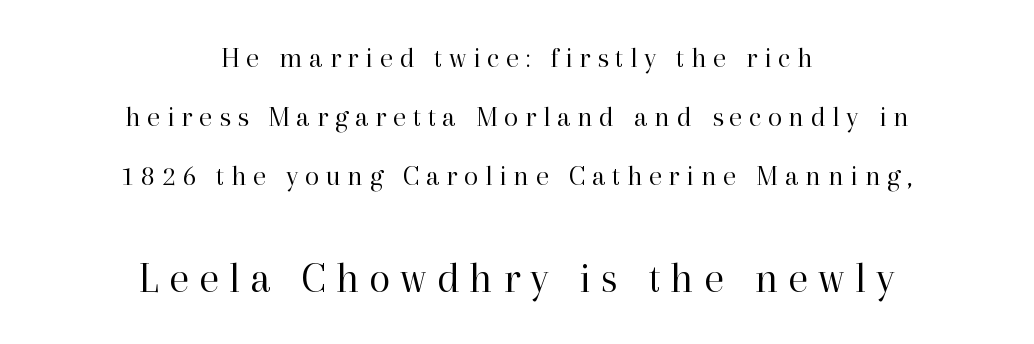
This is serif lettering, the kind often seen in printed books. Anything drawn beneath the words? Only blank space. In terms of leading, this rendering errs on the spacious side. Tracking here is generous; glyphs stand well apart from one another. The font's upright variant was chosen for this text. Which of the two is more prominent by size? The second, at the bottom.
